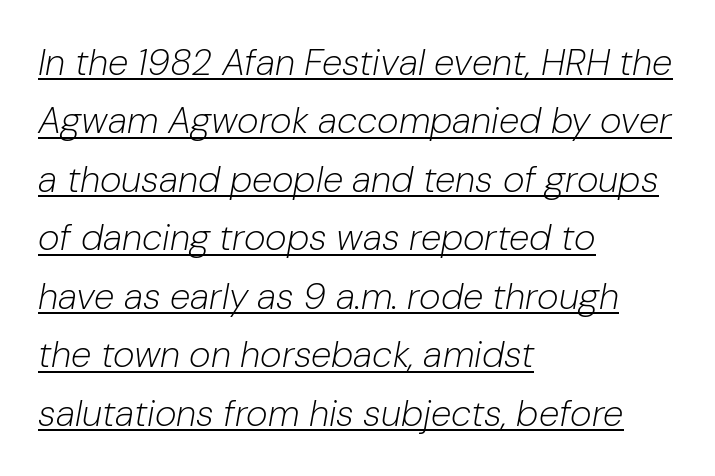
These characters rest on top of a visible drawn line. No chunkiness to these letters — they're not bold. The letters advance in unequal steps, a hallmark of proportional type. Compared with typical paragraphs, the rows here are spaced about the same. The text block is weighted toward the left margin, trailing off unevenly rightward.
